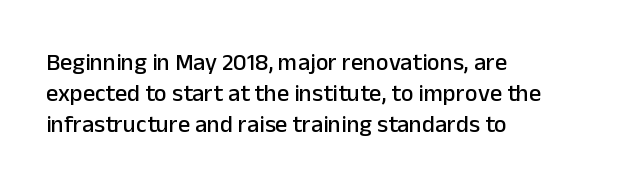
{"italic": "no", "underline": "no", "align": "left", "line_spacing": "normal", "line_spacing_ratio": 1.29, "letter_spacing": "normal", "letter_spacing_em": 0.0, "glyph_px": 24}
